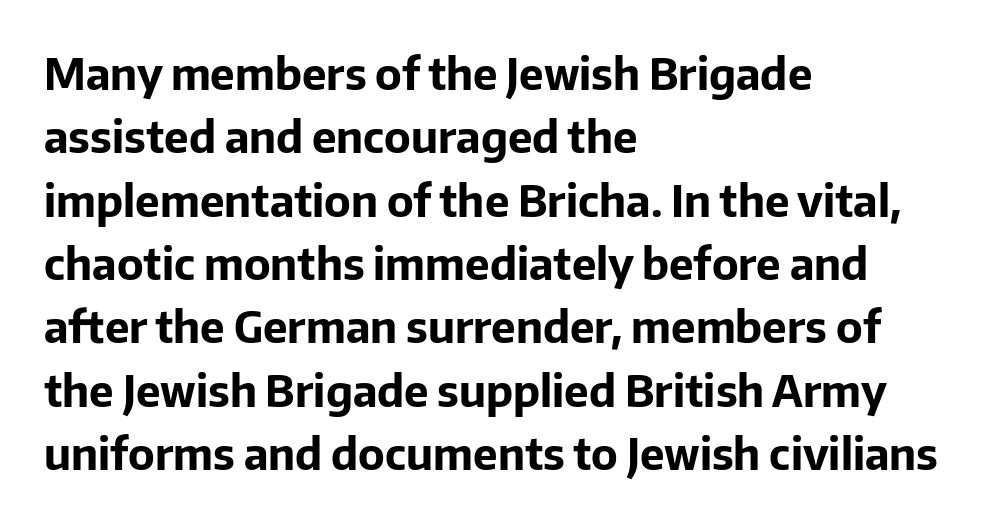
Where is the straight margin? On the left. The lettering holds an erect, upright posture throughout. Note the varied advance widths — an 'i' is clearly narrower than an 'm'. The space beneath each line is pristine and unruled. Check where the strokes stop: nothing finishes them off — pure sans.
